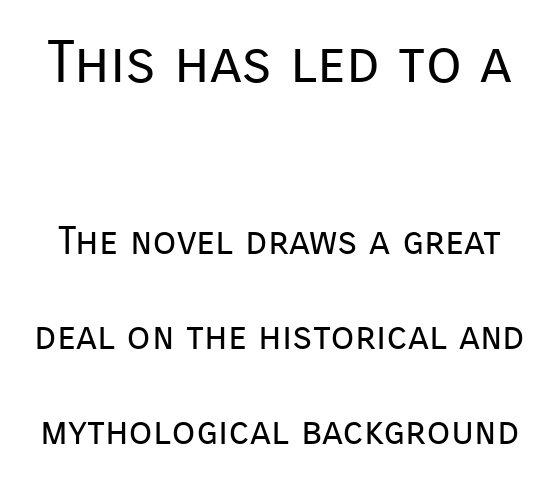
The space directly below the letters is spotless. These glyphs show unthickened strokes, regular width or finer. Proportional: the letters do not fall into vertical columns. Posture: upright roman. To sum up the face: it is a sans, with no serifs. Leading is clearly above the norm, producing a sparse column.
